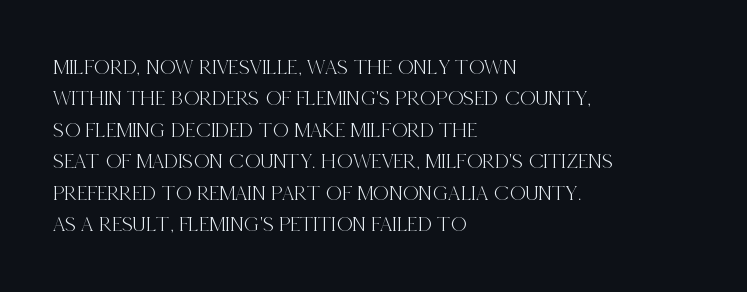
The image shows 22 px text type, upright; set left-aligned, normal line spacing (1.43x), normal letter spacing, not underlined.
